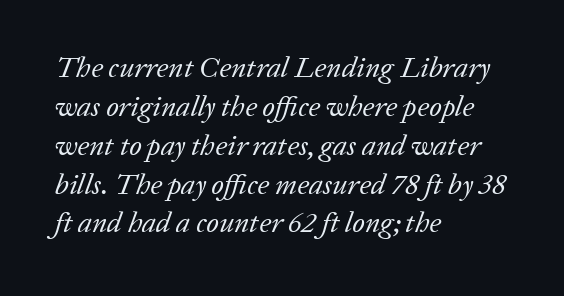
The image shows 29 px regular-weight serif type, italic (leaning right); set left-aligned, normal line spacing (1.34x), normal letter spacing, not underlined; low stroke contrast and a medium x-height.
